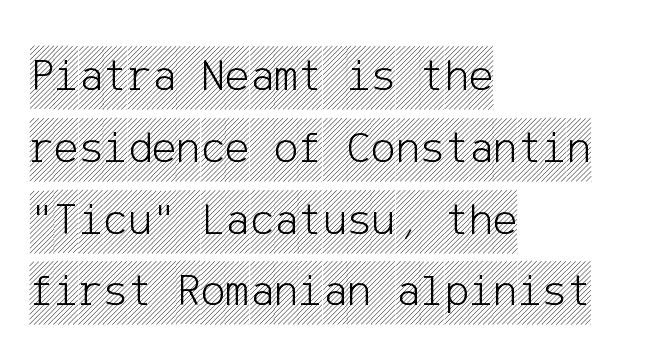
The image shows 46 px condensed type, upright; set left-aligned, normal line spacing (1.56x), normal letter spacing, not underlined; a large x-height.
